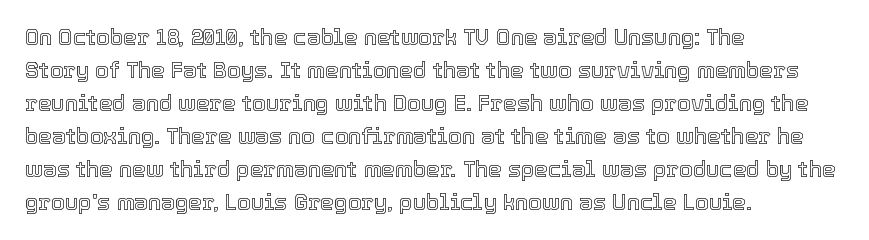
The image shows 22 px text type, upright; set left-aligned, normal line spacing (1.5x), normal letter spacing, not underlined.
